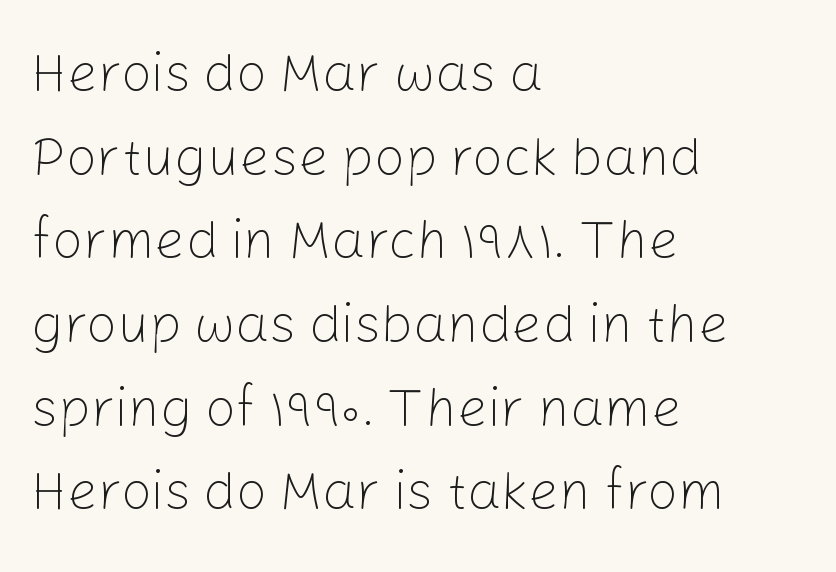
Ink coverage per letter is moderate at most. Each row of text sits above clean, open space. Leading matches the norm, producing a regular column. One-word summary of the alignment: left. Note the varied advance widths — an 'i' is clearly narrower than an 'm'. Posture: upright roman.
